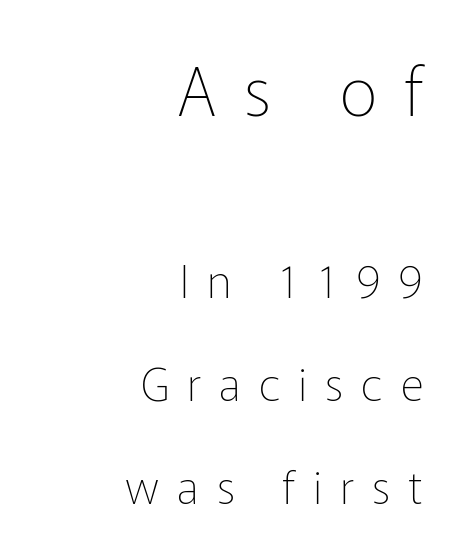
The rendering uses natural spacing where letterforms have individual widths. Glance below the letters and you will spot only blank space. The horizontal fit of the characters is loose and conspicuously gappy. The passage shown is typeset with a sans-serif family.
